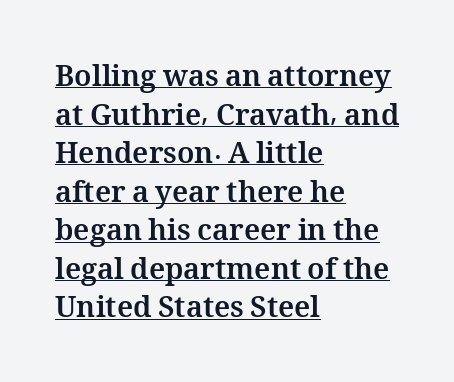
Q: Is the text bold? A: Yes.
Q: Is the text italic (slanted)? A: No, it is upright.
Q: Is the text underlined? A: Yes.
Q: How is the paragraph aligned? A: Left-aligned.
Q: Is the spacing between letters normal or unusually wide? A: Normal.
Q: Is the spacing between lines tight, normal or loose? A: Normal.
Q: Width (condensed, normal, or wide)? A: Normal.
Q: Stroke contrast? A: Medium.
Q: x-height? A: Medium.
Q: Monospaced? A: No.
